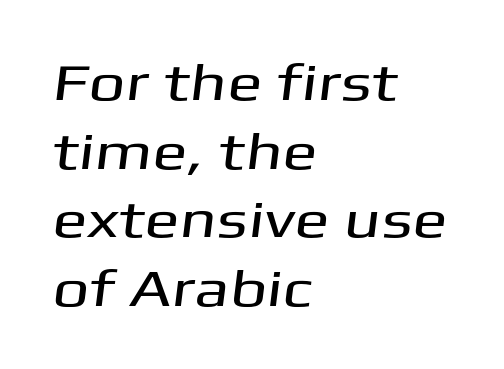
Q: Is the typeface a serif or a sans-serif typeface? A: Sans-serif.
Q: Is the text underlined? A: No.
Q: How is the paragraph aligned? A: Left-aligned.
Q: Is the spacing between letters normal or unusually wide? A: Normal.
Q: Is the spacing between lines tight, normal or loose? A: Normal.
Q: Width (condensed, normal, or wide)? A: Wide.
Q: Stroke contrast? A: Medium.
Q: x-height? A: Medium.
Q: Monospaced? A: No.
